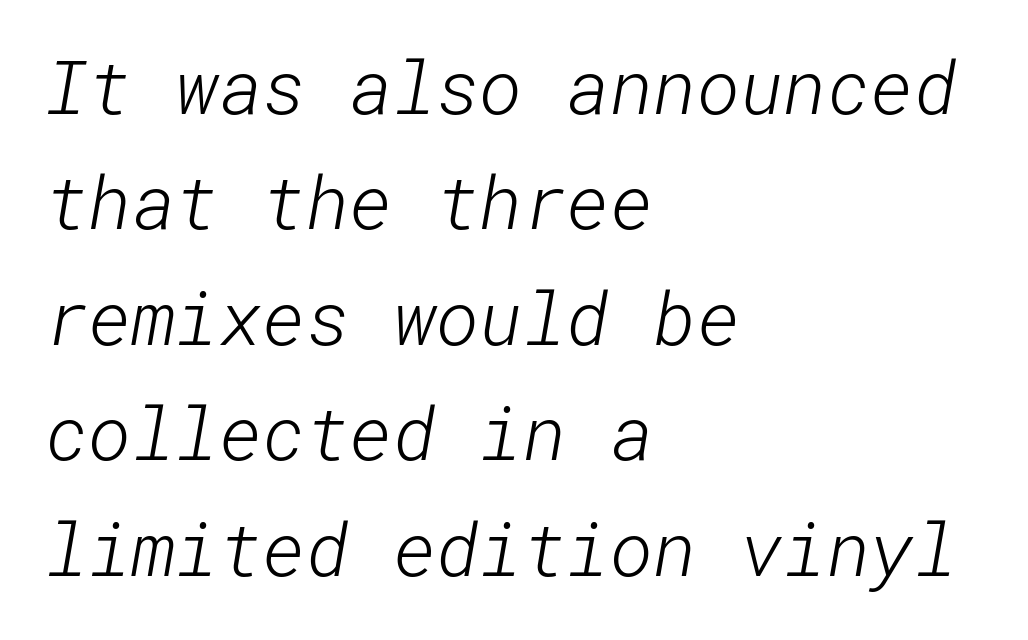
The image shows 74 px light sans-serif type; set left-aligned, normal line spacing (1.56x), normal letter spacing, not underlined; low stroke contrast and a medium x-height.
